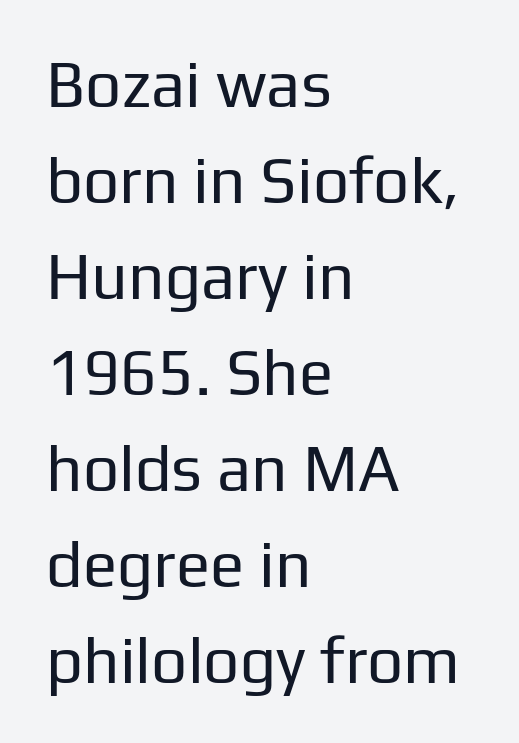
The image shows 64 px regular-weight sans-serif type, upright; set left-aligned, normal line spacing (1.5x), normal letter spacing, not underlined; low stroke contrast and a medium x-height.
